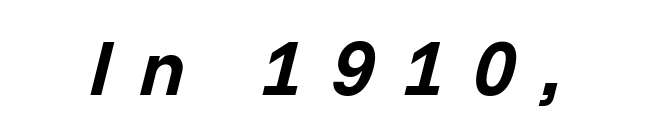
The image shows 78 px bold type, italic (leaning right); set unusually wide letter spacing (+0.36 em), not underlined; low stroke contrast and a medium x-height.
